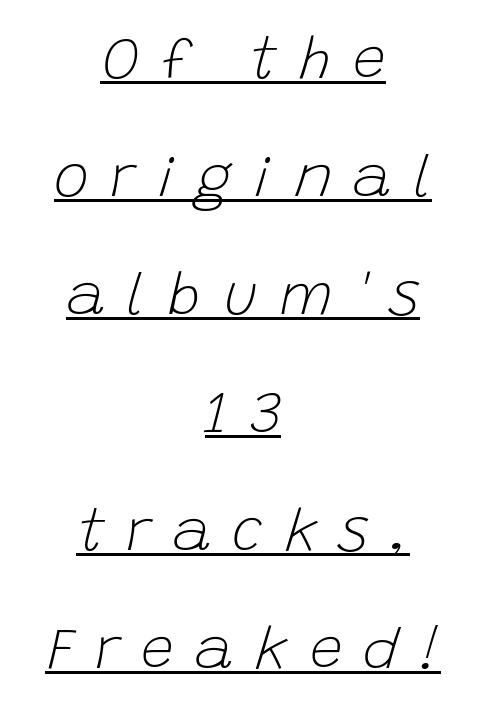
The text block is weighted toward neither margin, spreading evenly from the middle. Like a heading marked for emphasis, these lines bear an underscore. This sample has the flowing, uneven cadence of proportional lettering. Tracking value appears strongly positive — letters spread wide. Weight: not bold — regular or lighter.
